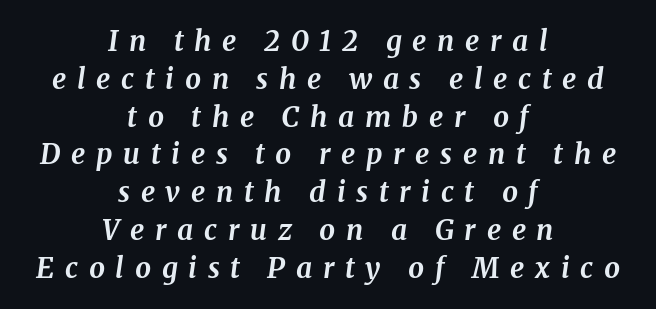
What kind of face is this? One with serifs. Bold? Absolutely — the strokes are thick and heavy. Tall strokes in this sample are angled rather than plumb. Descenders are the only things crossing below the line. The face used here is proportionally spaced, like ordinary book or web type.
